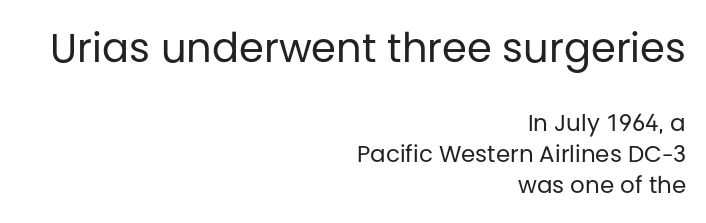
Q: Is the text bold? A: No.
Q: Is the text italic (slanted)? A: No, it is upright.
Q: Is the typeface a serif or a sans-serif typeface? A: Sans-serif.
Q: Is the text underlined? A: No.
Q: How is the paragraph aligned? A: Right-aligned.
Q: Is the spacing between letters normal or unusually wide? A: Normal.
Q: Is the spacing between lines tight, normal or loose? A: Normal.
Q: Which block of text is set in a larger size, the first (top) or the second (bottom)? A: The first (top) one.
Q: Width (condensed, normal, or wide)? A: Normal.
Q: Stroke contrast? A: Low.
Q: x-height? A: Large.
Q: Monospaced? A: No.
